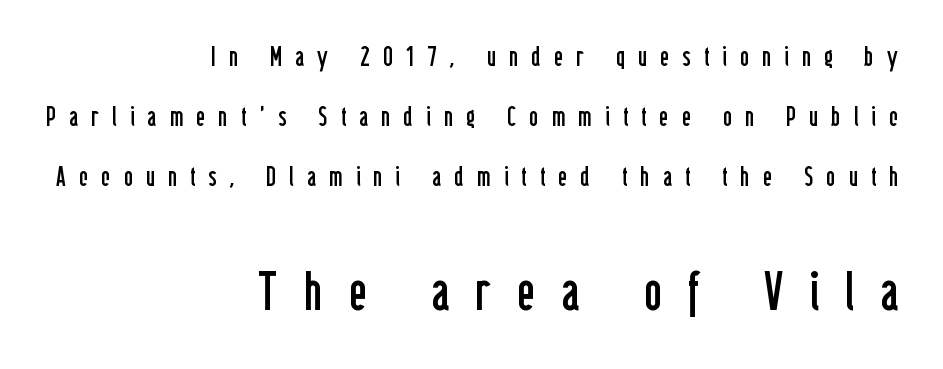
{"serif": "no", "italic": "no", "bold": "no", "weight": "regular", "width": "condensed", "stroke_contrast": "low", "x_height": "medium", "monospaced": "no", "underline": "no", "align": "right", "line_spacing": "loose", "line_spacing_ratio": 2.23, "letter_spacing": "wide", "letter_spacing_em": 0.49, "larger_block": "second", "size_ratio": 2.0, "glyph_px": 54}
